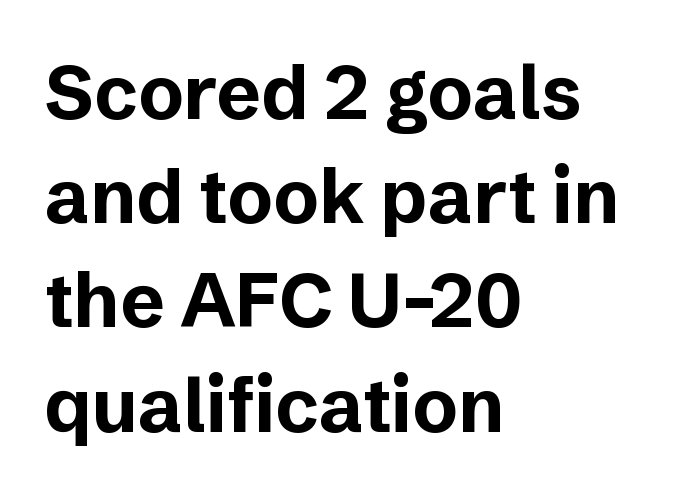
The passage shown stacks its lines at a standard gap. What kind of face is this? One without serifs — a sans. Visually the block forms a straight wall on the left and a jagged coastline on the right. The axis of the letterforms is exactly vertical. Between one letter and the next there's only the usual sliver of space.
